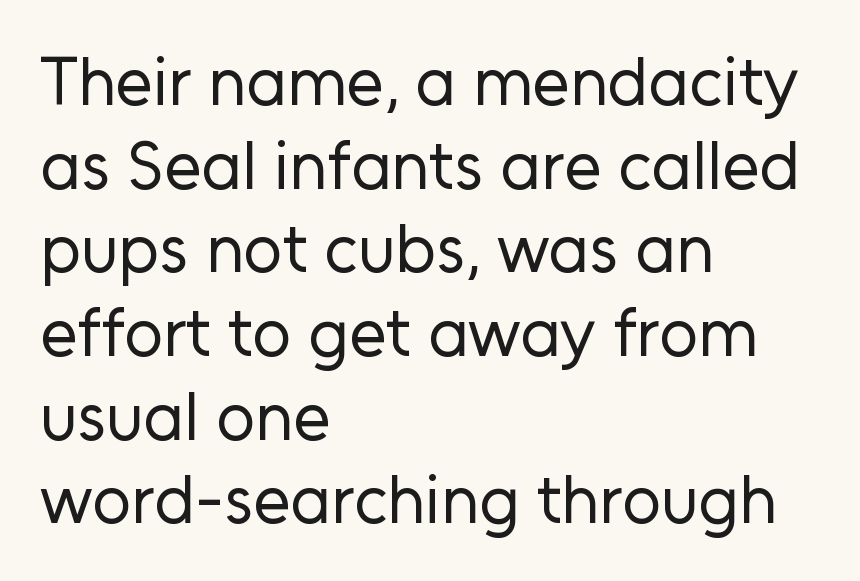
In terms of letterform style, serifs are entirely absent. Caption: face not bold, strokes unweighted. The face used here is rendered with its standard letterfit. The setting favours the left margin, as ordinary paragraphs usually do.
